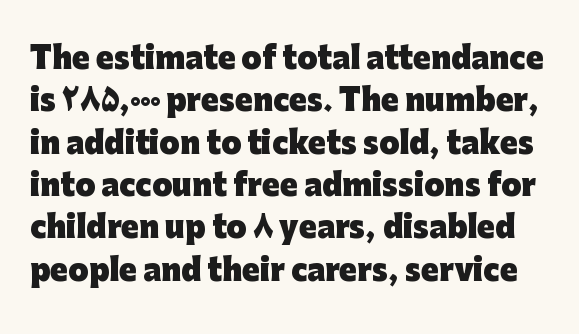
The image shows 29 px heavy sans-serif type, upright; set normal line spacing (1.46x), normal letter spacing, not underlined; low stroke contrast and a medium x-height.
